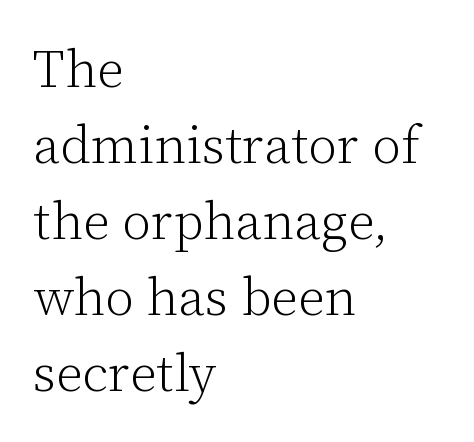
Q: Is the text bold? A: No.
Q: Is the text italic (slanted)? A: No, it is upright.
Q: Is the typeface a serif or a sans-serif typeface? A: Serif.
Q: Is the text underlined? A: No.
Q: How is the paragraph aligned? A: Left-aligned.
Q: Is the spacing between letters normal or unusually wide? A: Normal.
Q: Is the spacing between lines tight, normal or loose? A: Normal.
Q: Width (condensed, normal, or wide)? A: Normal.
Q: Stroke contrast? A: Low.
Q: x-height? A: Medium.
Q: Monospaced? A: No.
